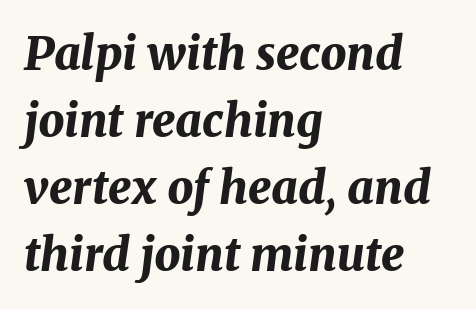
{"italic": "yes", "lean": "right", "slant_degrees": 8, "bold": "yes", "weight": "bold", "width": "normal", "stroke_contrast": "medium", "x_height": "medium", "monospaced": "no", "underline": "no", "align": "left", "line_spacing": "normal", "line_spacing_ratio": 1.46, "letter_spacing": "normal", "letter_spacing_em": 0.0, "glyph_px": 46}
